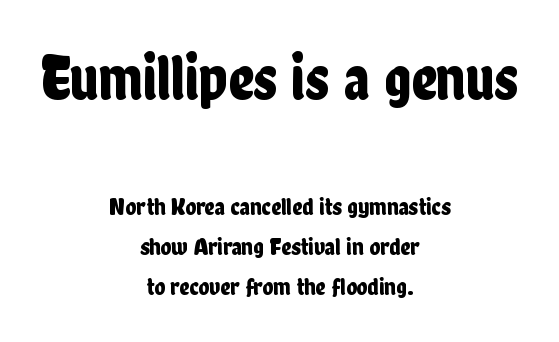
The image shows 63 px condensed sans-serif type, upright; set centered, normal line spacing (1.6x), normal letter spacing, not underlined; the first (top) block is 2.52x larger; low stroke contrast and a medium x-height.
